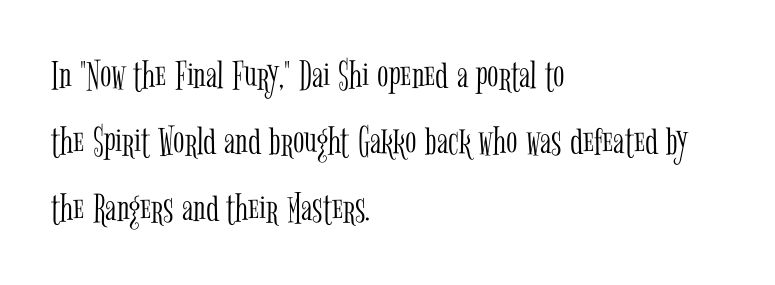
The image shows 42 px light, condensed serif type, upright; set left-aligned, normal line spacing (1.58x), normal letter spacing, not underlined; low stroke contrast and a medium x-height.
